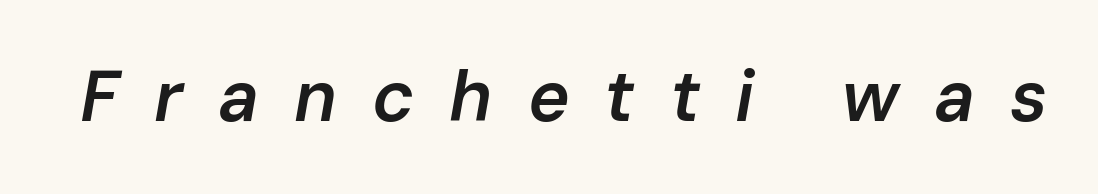
{"italic": "yes", "lean": "right", "slant_degrees": 10, "bold": "semi", "weight": "semibold", "width": "normal", "stroke_contrast": "low", "x_height": "medium", "monospaced": "no", "underline": "no", "letter_spacing": "wide", "letter_spacing_em": 0.49, "glyph_px": 71}
